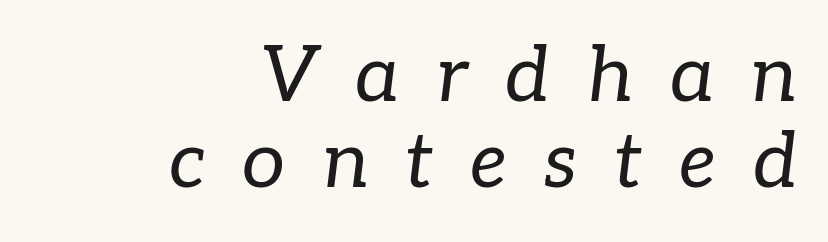
The image shows 77 px regular-weight serif type, italic (leaning right); set right-aligned, tight line spacing (1.12x), unusually wide letter spacing (+0.48 em), not underlined; low stroke contrast and a medium x-height.
